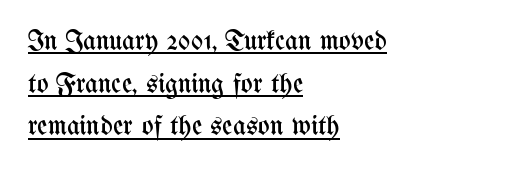
The cut favours lightness, reaching ordinary text weight at its darkest. Each letter keeps its own natural width here, so spacing adapts to shape. Spacing between characters is what you'd get straight out of the box. Each line of the rendering has a horizontal stroke beneath the glyphs.
